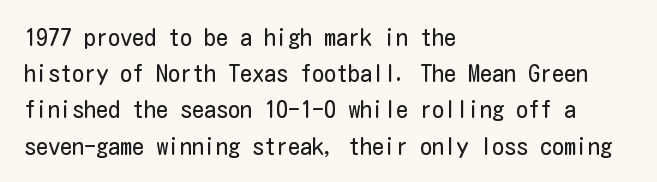
{"italic": "no", "bold": "no", "underline": "no", "align": "left", "line_spacing": "normal", "line_spacing_ratio": 1.51, "letter_spacing": "normal", "letter_spacing_em": 0.0, "glyph_px": 24}
